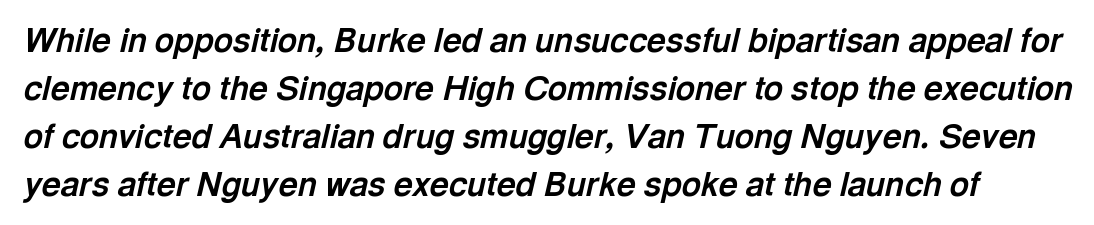
Successive baselines arrive at the customary interval. The rendering uses natural spacing where letterforms have individual widths. Tracking here is standard; glyphs follow each other at the usual distance. Every character sits at an angle, as italics do.
